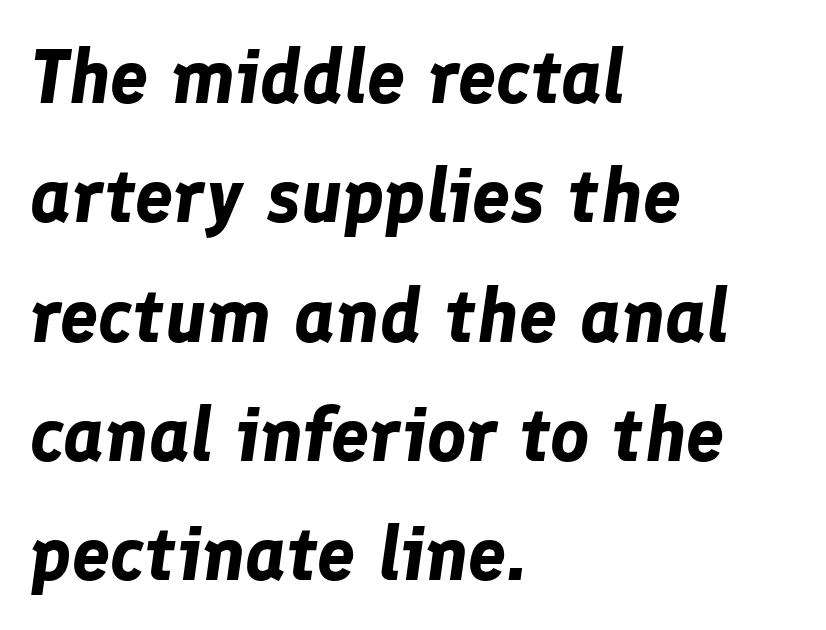
{"italic": "yes", "lean": "right", "slant_degrees": 8, "bold": "yes", "weight": "bold", "width": "normal", "stroke_contrast": "low", "x_height": "medium", "monospaced": "no", "underline": "no", "align": "left", "line_spacing": "normal", "line_spacing_ratio": 1.57, "letter_spacing": "normal", "letter_spacing_em": 0.0, "glyph_px": 76}
